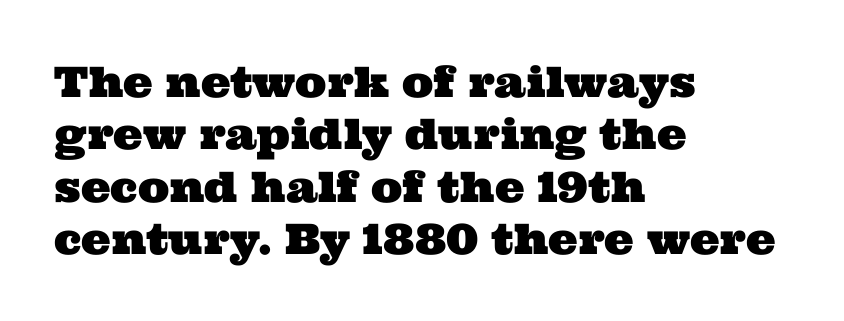
{"serif": "yes", "width": "wide", "stroke_contrast": "medium", "x_height": "medium", "monospaced": "no", "underline": "no", "align": "left", "line_spacing": "normal", "line_spacing_ratio": 1.25, "letter_spacing": "normal", "letter_spacing_em": 0.0, "glyph_px": 42}
